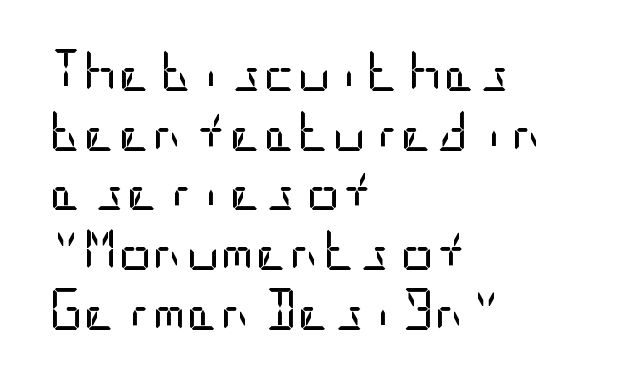
The image shows 42 px regular-weight, condensed sans-serif type, upright; set left-aligned, normal line spacing (1.42x), normal letter spacing, not underlined; low stroke contrast and a large x-height.
